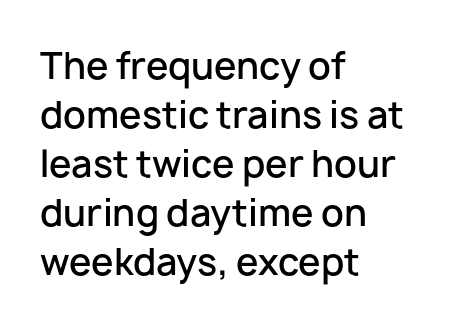
The image shows 36 px semibold sans-serif type, upright; set left-aligned, normal line spacing (1.36x), normal letter spacing, not underlined; low stroke contrast and a medium x-height.
